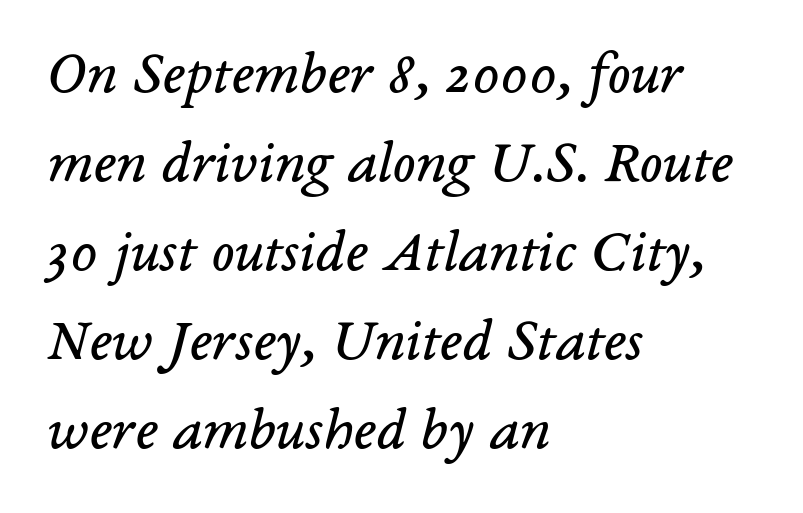
The image shows 61 px regular-weight serif type, italic (leaning right); set left-aligned, normal line spacing (1.46x), normal letter spacing, not underlined; low stroke contrast and a medium x-height.
